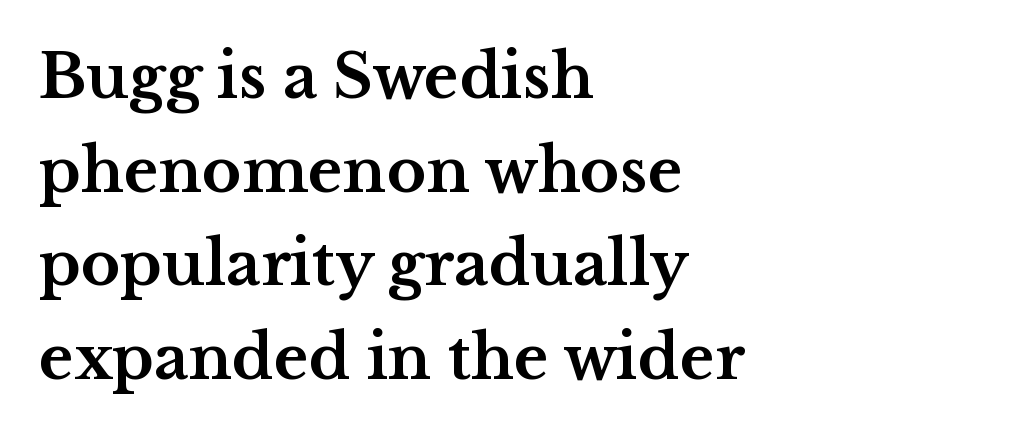
{"serif": "yes", "italic": "no", "bold": "yes", "weight": "bold", "width": "wide", "stroke_contrast": "medium", "x_height": "medium", "monospaced": "no", "underline": "no", "align": "left", "line_spacing": "normal", "line_spacing_ratio": 1.56, "letter_spacing": "normal", "letter_spacing_em": 0.0, "glyph_px": 60}
